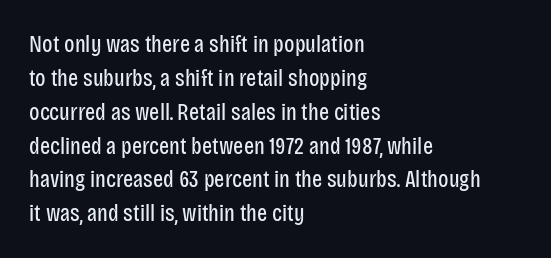
Decoration check: the copy has no underline. Teacher's note: observe the even left margin — that is flush-left alignment. Interline gaps are of average width in this sample. No chunkiness to these letters — they're not bold. These lines were composed using upright roman letters.
